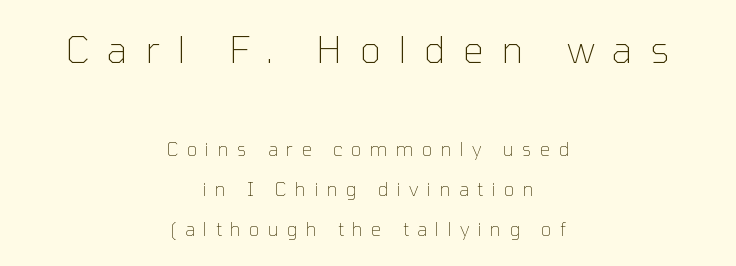
The image shows 37 px thin sans-serif type, upright; set centered, loose line spacing (2.22x), unusually wide letter spacing (+0.47 em), not underlined; the first (top) block is 2.06x larger; low stroke contrast and a medium x-height.
